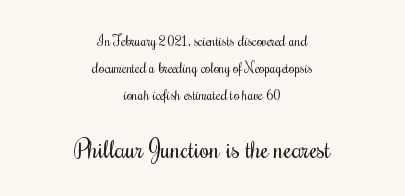
The image shows 25 px text type; set centered, loose line spacing (1.92x), normal letter spacing, not underlined; the second (bottom) block is 1.79x larger.
